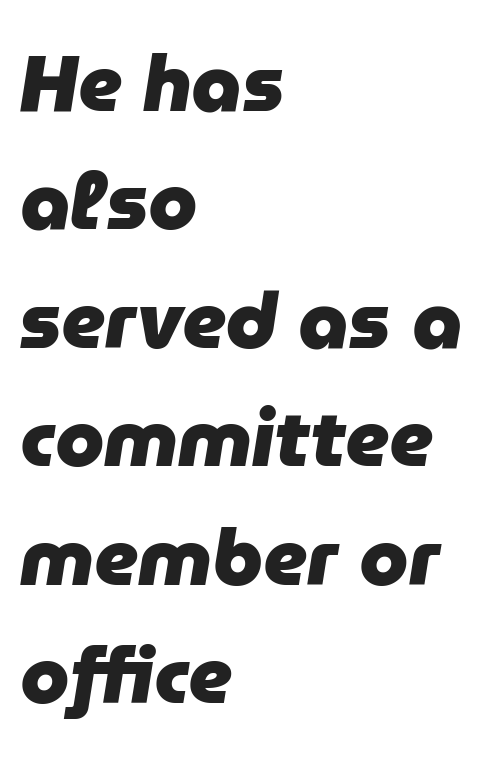
{"italic": "yes", "lean": "right", "slant_degrees": 9, "bold": "yes", "weight": "heavy", "width": "normal", "stroke_contrast": "low", "x_height": "medium", "monospaced": "no", "underline": "no", "align": "left", "line_spacing": "normal", "line_spacing_ratio": 1.5, "letter_spacing": "normal", "letter_spacing_em": 0.0, "glyph_px": 79}
